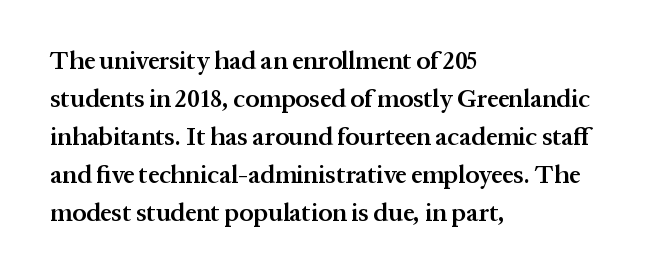
Q: Is the text bold? A: Semi-bold.
Q: Is the text italic (slanted)? A: No, it is upright.
Q: Is the text underlined? A: No.
Q: How is the paragraph aligned? A: Left-aligned.
Q: Is the spacing between letters normal or unusually wide? A: Normal.
Q: Is the spacing between lines tight, normal or loose? A: Normal.
